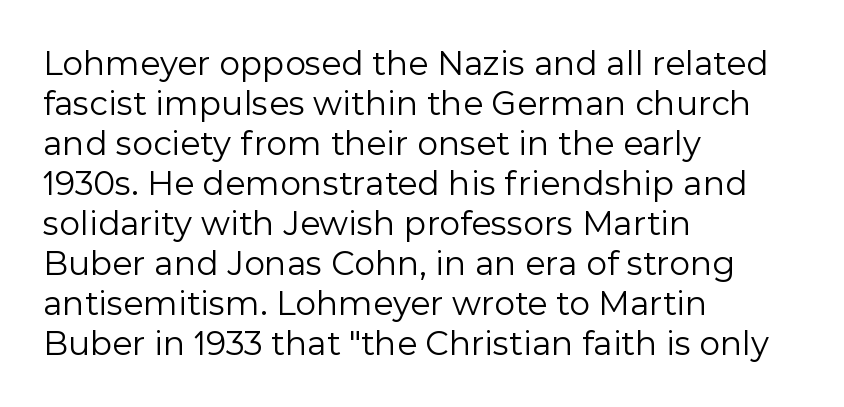
Q: Is the text bold? A: No.
Q: Is the text italic (slanted)? A: No, it is upright.
Q: Is the typeface a serif or a sans-serif typeface? A: Sans-serif.
Q: Is the text underlined? A: No.
Q: How is the paragraph aligned? A: Left-aligned.
Q: Is the spacing between letters normal or unusually wide? A: Normal.
Q: Width (condensed, normal, or wide)? A: Normal.
Q: x-height? A: Medium.
Q: Monospaced? A: No.
